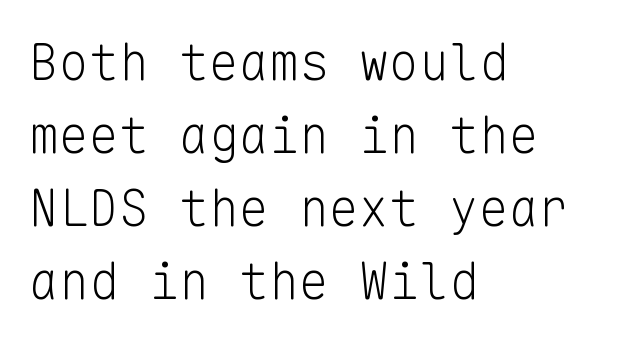
Q: Is the text bold? A: No.
Q: Is the text italic (slanted)? A: No, it is upright.
Q: Is the typeface a serif or a sans-serif typeface? A: Sans-serif.
Q: Is the text underlined? A: No.
Q: How is the paragraph aligned? A: Left-aligned.
Q: Is the spacing between letters normal or unusually wide? A: Normal.
Q: Is the spacing between lines tight, normal or loose? A: Normal.
Q: Width (condensed, normal, or wide)? A: Normal.
Q: Stroke contrast? A: Low.
Q: x-height? A: Medium.
Q: Monospaced? A: Yes.
